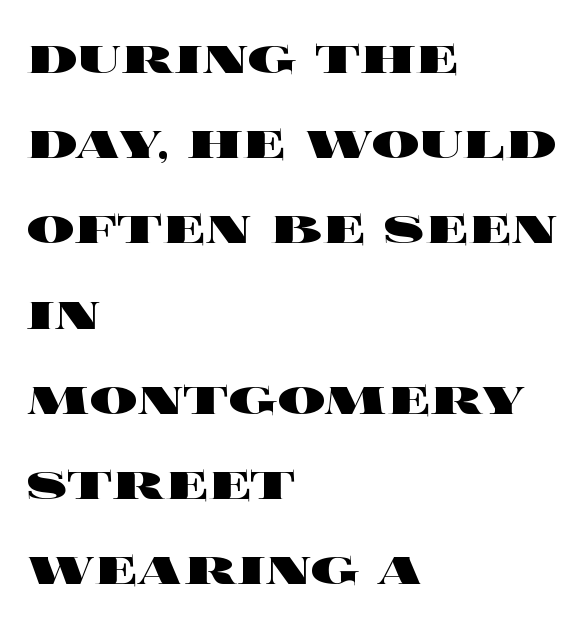
{"italic": "no", "bold": "yes", "weight": "heavy", "width": "wide", "x_height": "large", "monospaced": "no", "underline": "no", "align": "left", "line_spacing": "normal", "line_spacing_ratio": 1.42, "letter_spacing": "normal", "letter_spacing_em": 0.0, "glyph_px": 60}
